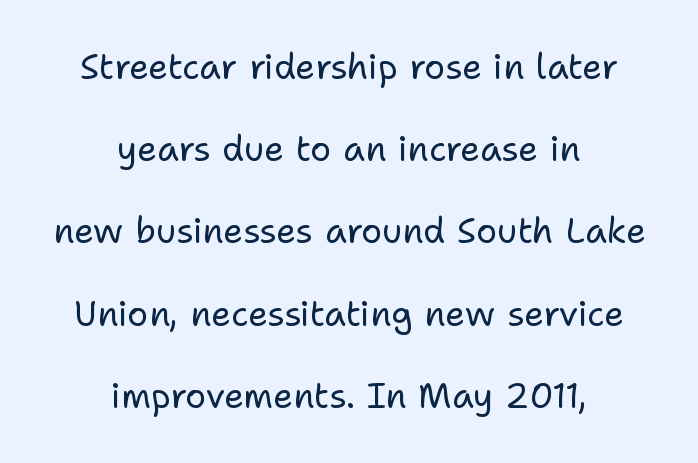
{"serif": "no", "italic": "no", "bold": "no", "weight": "regular", "width": "normal", "stroke_contrast": "low", "x_height": "medium", "monospaced": "no", "underline": "no", "align": "center", "line_spacing": "loose", "line_spacing_ratio": 2.35, "letter_spacing": "normal", "letter_spacing_em": 0.0, "glyph_px": 35}
